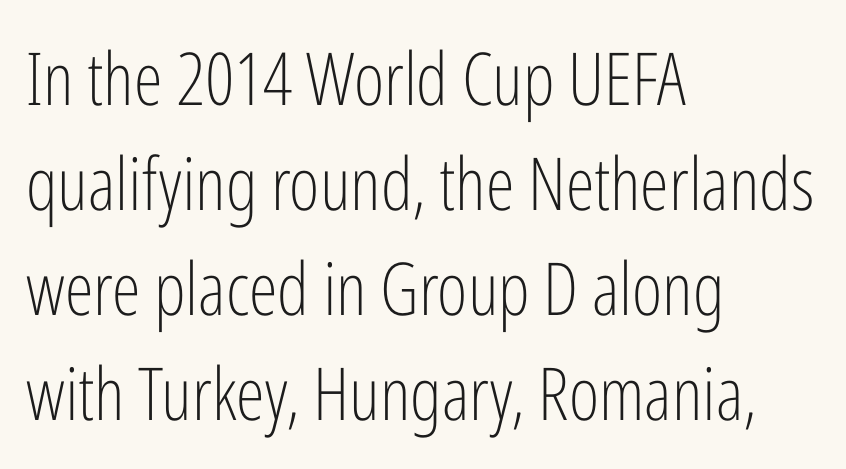
Q: Is the text bold? A: No.
Q: Is the text italic (slanted)? A: No, it is upright.
Q: Is the typeface a serif or a sans-serif typeface? A: Sans-serif.
Q: Is the text underlined? A: No.
Q: How is the paragraph aligned? A: Left-aligned.
Q: Is the spacing between letters normal or unusually wide? A: Normal.
Q: Is the spacing between lines tight, normal or loose? A: Normal.
Q: Width (condensed, normal, or wide)? A: Condensed.
Q: Stroke contrast? A: Low.
Q: x-height? A: Medium.
Q: Monospaced? A: No.
